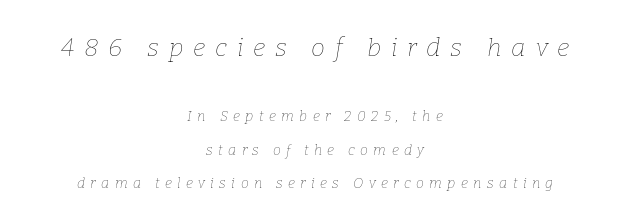
Q: Is the text bold? A: No.
Q: Is the text italic (slanted)? A: Yes, it leans right by about 9 degrees.
Q: Is the text underlined? A: No.
Q: How is the paragraph aligned? A: Centered.
Q: Is the spacing between letters normal or unusually wide? A: Unusually wide.
Q: Is the spacing between lines tight, normal or loose? A: Loose.
Q: Which block of text is set in a larger size, the first (top) or the second (bottom)? A: The first (top) one.
